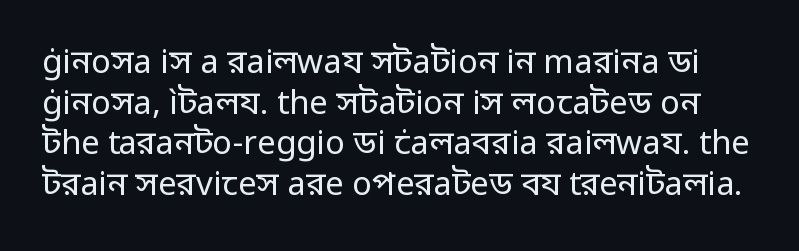
{"serif": "no", "italic": "no", "bold": "no", "weight": "regular", "width": "normal", "stroke_contrast": "low", "x_height": "medium", "monospaced": "no", "underline": "no", "line_spacing_ratio": 1.23, "letter_spacing": "normal", "letter_spacing_em": 0.0, "glyph_px": 33}
